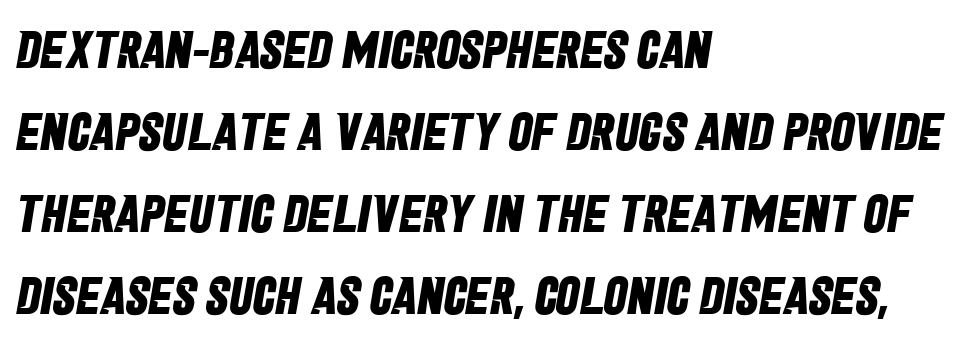
{"serif": "no", "bold": "yes", "weight": "bold", "width": "condensed", "stroke_contrast": "low", "x_height": "large", "monospaced": "no", "underline": "no", "align": "left", "line_spacing": "normal", "line_spacing_ratio": 1.55, "letter_spacing": "normal", "letter_spacing_em": 0.0, "glyph_px": 53}
